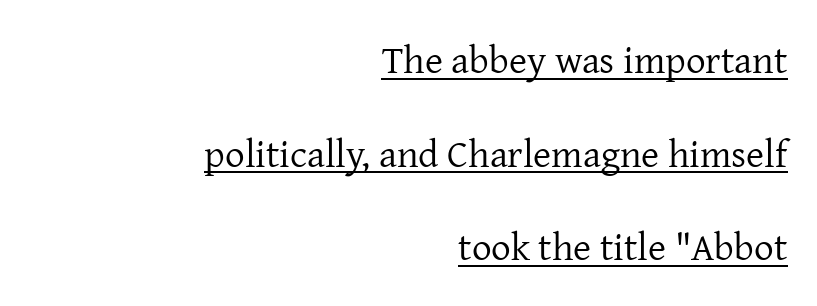
{"serif": "yes", "italic": "no", "bold": "no", "weight": "regular", "width": "normal", "stroke_contrast": "low", "x_height": "medium", "monospaced": "no", "underline": "yes", "align": "right", "line_spacing": "loose", "line_spacing_ratio": 2.4, "letter_spacing": "normal", "letter_spacing_em": 0.0, "glyph_px": 39}
